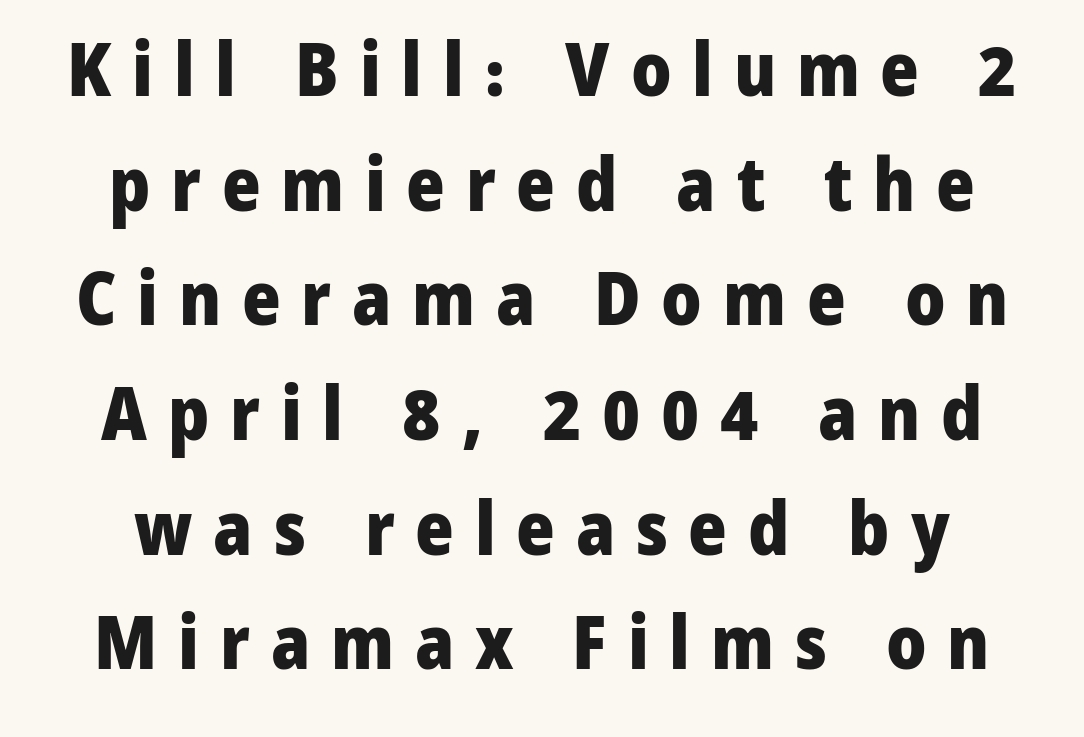
{"serif": "no", "italic": "no", "bold": "yes", "weight": "heavy", "width": "normal", "stroke_contrast": "low", "x_height": "medium", "monospaced": "no", "underline": "no", "align": "center", "line_spacing": "normal", "line_spacing_ratio": 1.55, "letter_spacing": "wide", "letter_spacing_em": 0.28, "glyph_px": 74}
